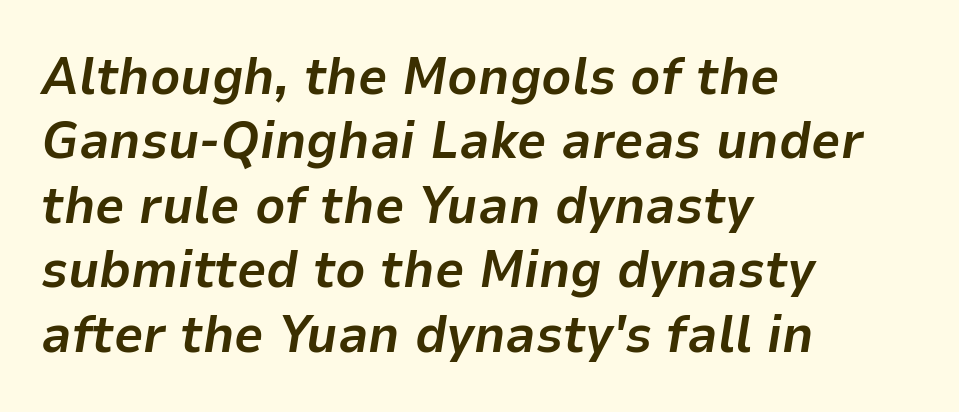
{"italic": "yes", "lean": "right", "slant_degrees": 9, "bold": "yes", "weight": "bold", "width": "normal", "stroke_contrast": "low", "x_height": "medium", "monospaced": "no", "underline": "no", "align": "left", "line_spacing_ratio": 1.24, "letter_spacing": "normal", "letter_spacing_em": 0.0, "glyph_px": 52}
